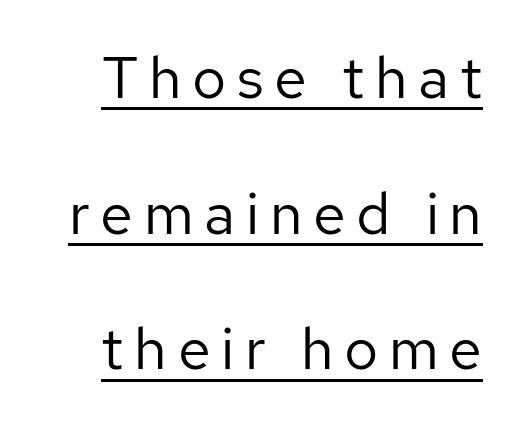
{"serif": "no", "italic": "no", "bold": "no", "weight": "regular", "width": "normal", "stroke_contrast": "low", "x_height": "medium", "monospaced": "no", "underline": "yes", "line_spacing": "loose", "line_spacing_ratio": 2.3, "glyph_px": 59}
